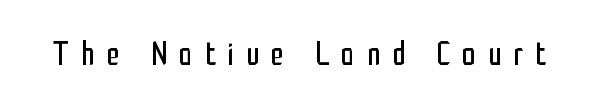
A sans-serif font was chosen for this passage. Stroke thickness stays within the range of a standard reading face or lighter. The passage shown has open, widely tracked lettering throughout. A roman cut, with each character standing at attention. The glyphs are unaccompanied by any horizontal stroke below them.
